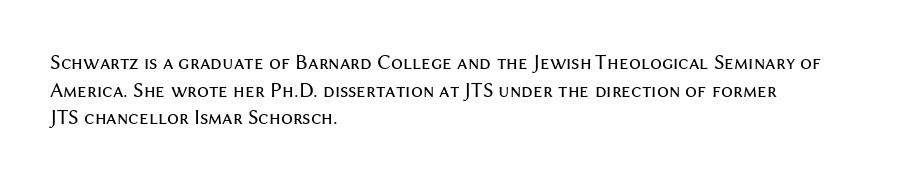
Q: Is the text bold? A: No.
Q: Is the text italic (slanted)? A: No, it is upright.
Q: Is the text underlined? A: No.
Q: How is the paragraph aligned? A: Left-aligned.
Q: Is the spacing between letters normal or unusually wide? A: Normal.
Q: Is the spacing between lines tight, normal or loose? A: Normal.
